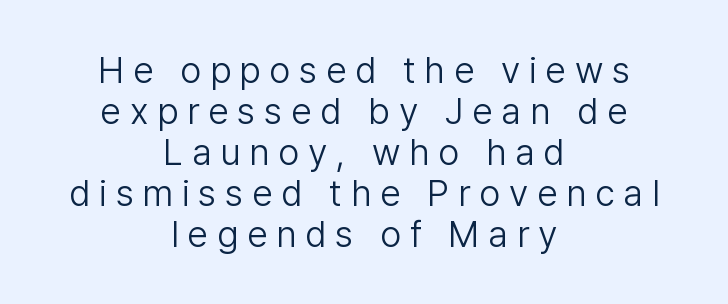
The image shows 37 px light sans-serif type, upright; set centered, tight line spacing (1.11x), unusually wide letter spacing (+0.24 em), not underlined; low stroke contrast and a medium x-height.
